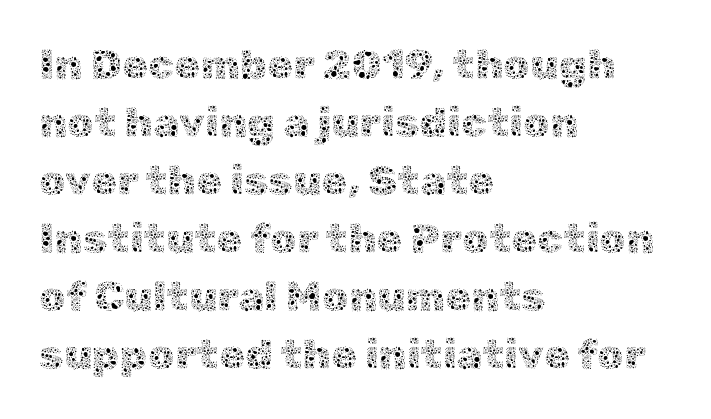
{"italic": "no", "bold": "no", "weight": "thin", "width": "normal", "x_height": "medium", "monospaced": "no", "underline": "no", "align": "left", "line_spacing": "normal", "line_spacing_ratio": 1.38, "letter_spacing": "normal", "letter_spacing_em": 0.0, "glyph_px": 42}
